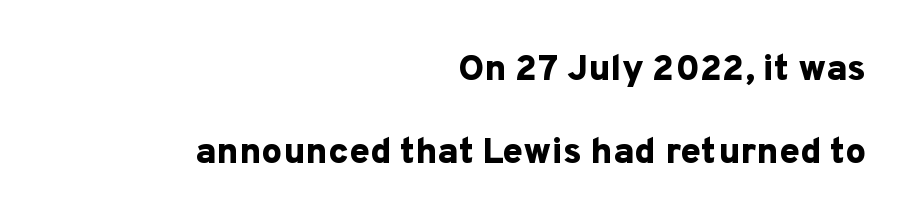
Q: Is the text bold? A: Yes.
Q: Is the text italic (slanted)? A: No, it is upright.
Q: Is the typeface a serif or a sans-serif typeface? A: Sans-serif.
Q: Is the text underlined? A: No.
Q: How is the paragraph aligned? A: Right-aligned.
Q: Is the spacing between letters normal or unusually wide? A: Normal.
Q: Is the spacing between lines tight, normal or loose? A: Loose.
Q: Width (condensed, normal, or wide)? A: Normal.
Q: Stroke contrast? A: Low.
Q: x-height? A: Medium.
Q: Monospaced? A: No.
